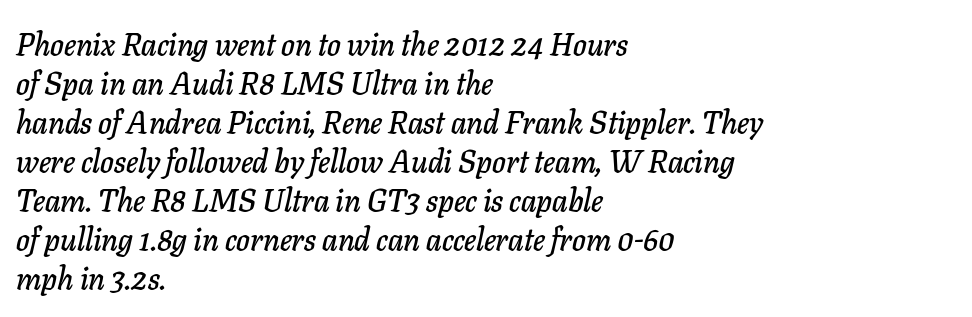
{"italic": "yes", "lean": "right", "slant_degrees": 11, "width": "normal", "stroke_contrast": "low", "x_height": "medium", "monospaced": "no", "underline": "no", "align": "left", "line_spacing": "normal", "line_spacing_ratio": 1.26, "letter_spacing": "normal", "letter_spacing_em": 0.0, "glyph_px": 31}
